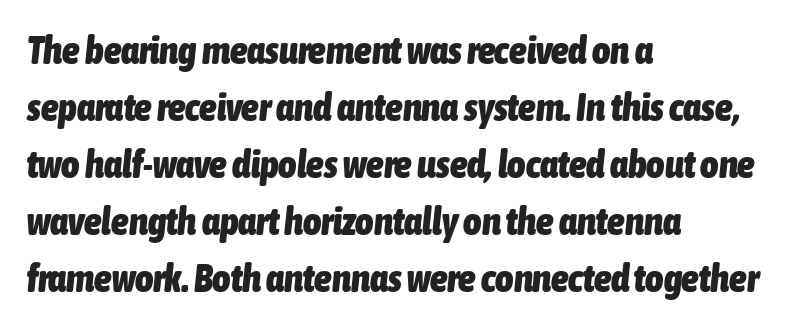
{"italic": "yes", "lean": "right", "slant_degrees": 6, "bold": "yes", "weight": "heavy", "width": "condensed", "stroke_contrast": "low", "x_height": "medium", "monospaced": "no", "underline": "no", "align": "left", "line_spacing": "normal", "line_spacing_ratio": 1.46, "letter_spacing": "normal", "letter_spacing_em": 0.0, "glyph_px": 39}
